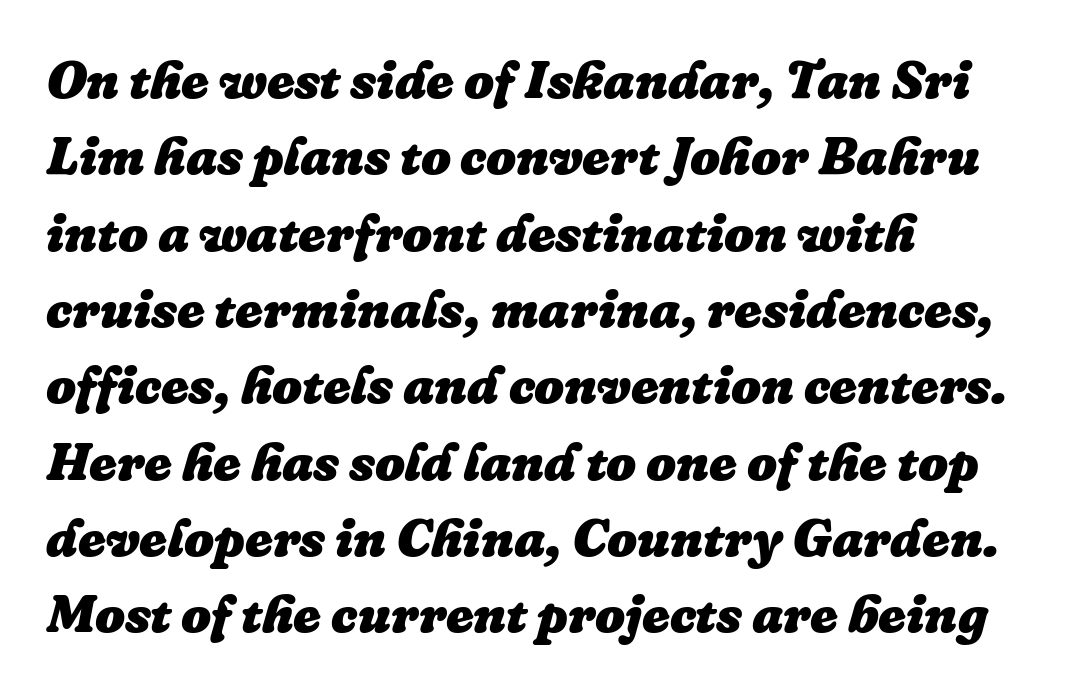
The image shows 53 px heavy type, italic (leaning right); set left-aligned, normal line spacing (1.44x), normal letter spacing, not underlined; low stroke contrast and a medium x-height.
